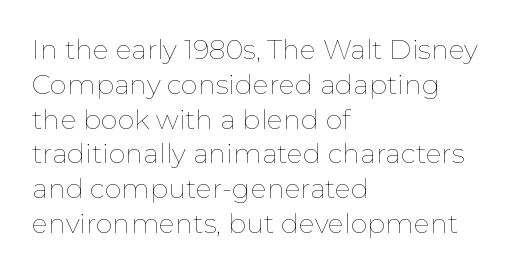
This sample keeps an unexceptional amount of space between lines. Characters remain perfectly vertical along every line. The gap between lines stays unmarked. Is this a heavy cut? Hardly; it is regular or lighter.
